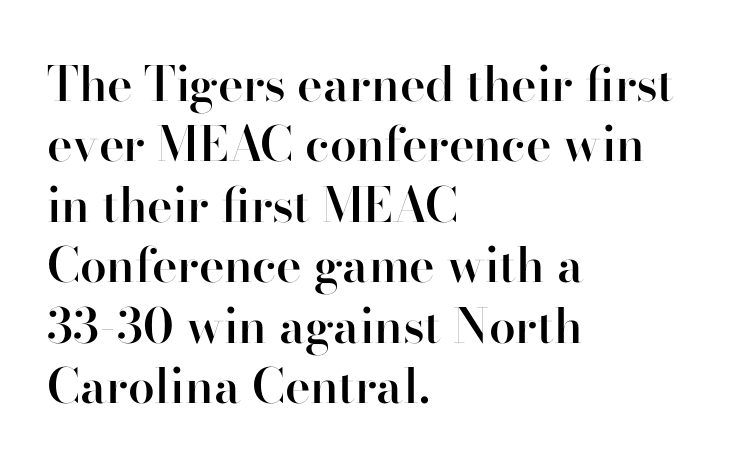
The image shows 48 px semibold sans-serif type, upright; set left-aligned, normal line spacing (1.26x), normal letter spacing, not underlined; high stroke contrast and a small x-height.
